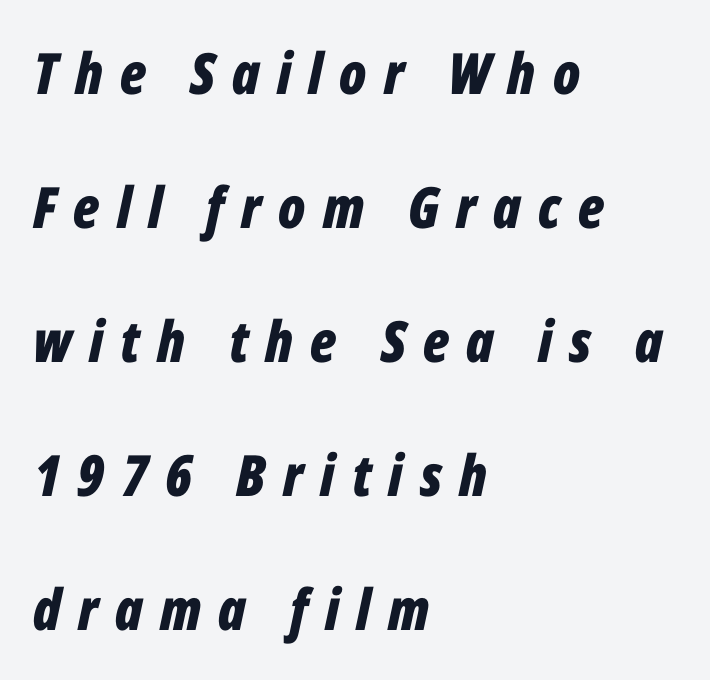
Q: Is the text bold? A: Yes.
Q: Is the text italic (slanted)? A: Yes, it leans right by about 12 degrees.
Q: Is the text underlined? A: No.
Q: How is the paragraph aligned? A: Left-aligned.
Q: Is the spacing between letters normal or unusually wide? A: Unusually wide.
Q: Is the spacing between lines tight, normal or loose? A: Loose.
Q: Width (condensed, normal, or wide)? A: Condensed.
Q: Stroke contrast? A: Low.
Q: x-height? A: Medium.
Q: Monospaced? A: No.
